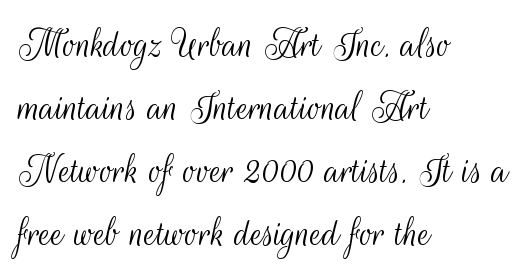
The image shows 44 px light, condensed sans-serif type; set left-aligned, normal line spacing (1.43x), normal letter spacing, not underlined; medium stroke contrast and a small x-height.
